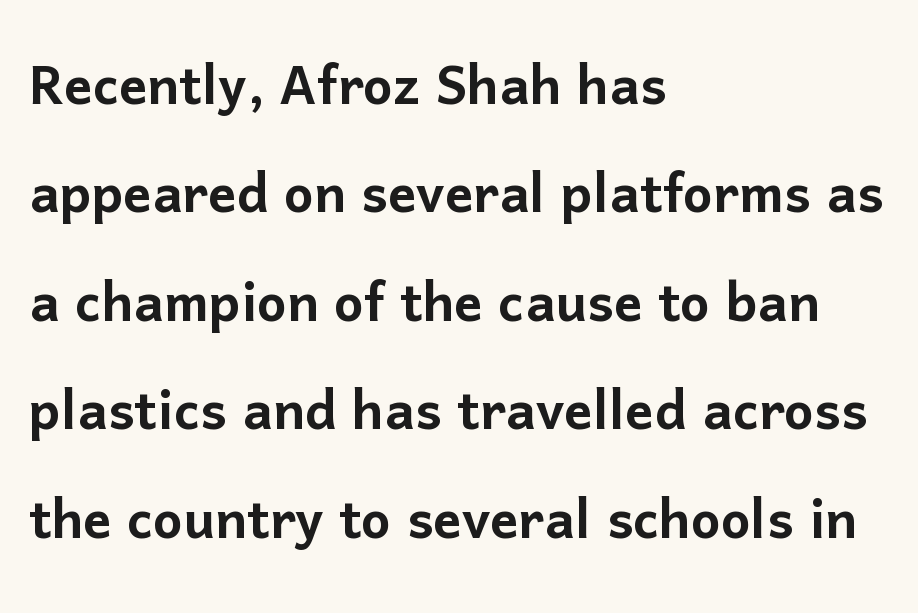
The image shows 70 px sans-serif type, upright; set left-aligned, normal line spacing (1.55x), normal letter spacing, not underlined; low stroke contrast and a medium x-height.
